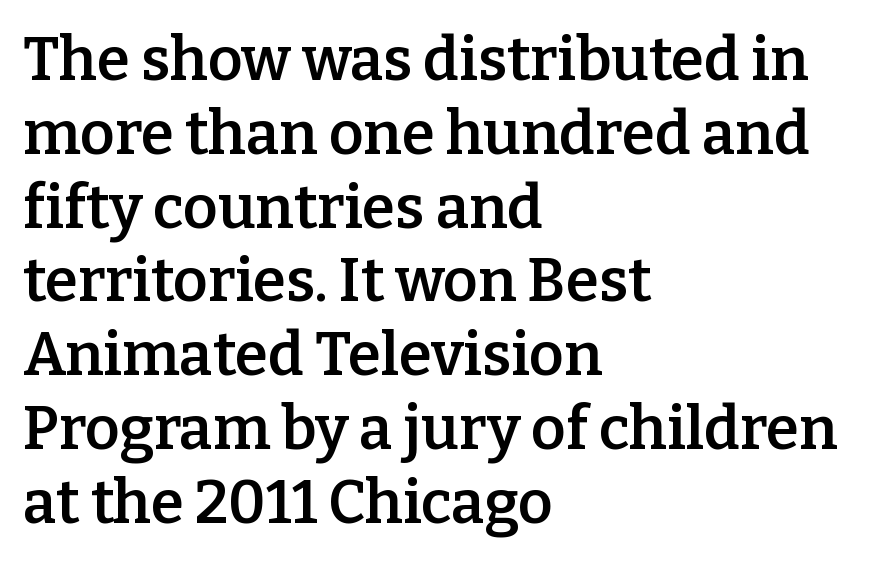
Q: Is the text bold? A: Semi-bold.
Q: Is the text italic (slanted)? A: No, it is upright.
Q: Is the typeface a serif or a sans-serif typeface? A: Serif.
Q: Is the text underlined? A: No.
Q: How is the paragraph aligned? A: Left-aligned.
Q: Is the spacing between letters normal or unusually wide? A: Normal.
Q: Width (condensed, normal, or wide)? A: Normal.
Q: Stroke contrast? A: Low.
Q: x-height? A: Medium.
Q: Monospaced? A: No.
